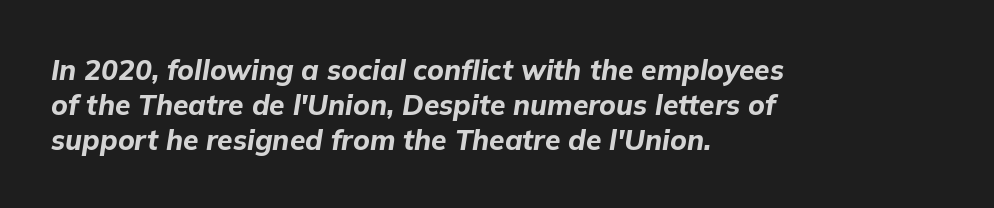
The image shows 28 px bold type, italic (leaning right); set left-aligned, normal line spacing (1.25x), normal letter spacing, not underlined; low stroke contrast and a medium x-height.
